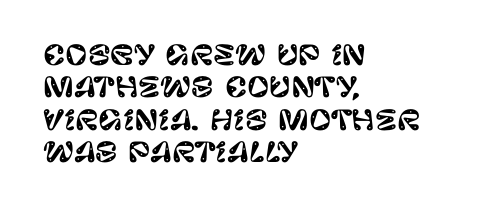
The specimen omits any rule beneath the text block's lines. No extra tracking has been applied to these lines. Each line starts at the same left margin while the right side varies.
